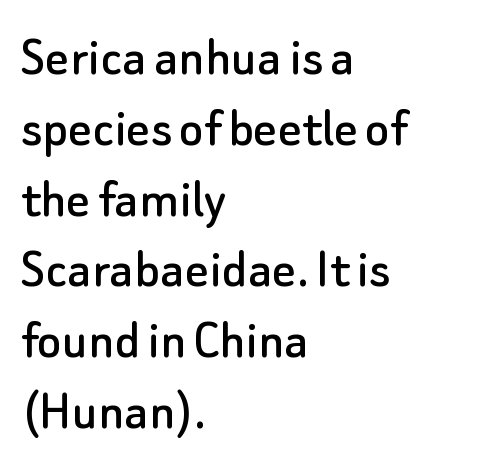
{"serif": "no", "italic": "no", "width": "normal", "stroke_contrast": "low", "x_height": "small", "monospaced": "no", "underline": "no", "align": "left", "line_spacing_ratio": 1.22, "letter_spacing": "normal", "letter_spacing_em": 0.0, "glyph_px": 58}
